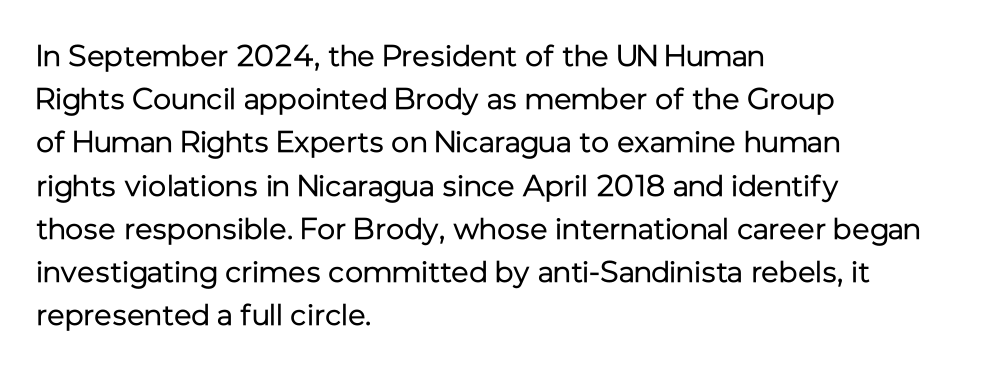
Nope, not italic — everything's standing straight. The rendering shows plain stroke endings on the letterforms — a sans-serif design. Evenly set lines give the paragraph a standard silhouette. Letters rest on an invisible, unmarked baseline.
